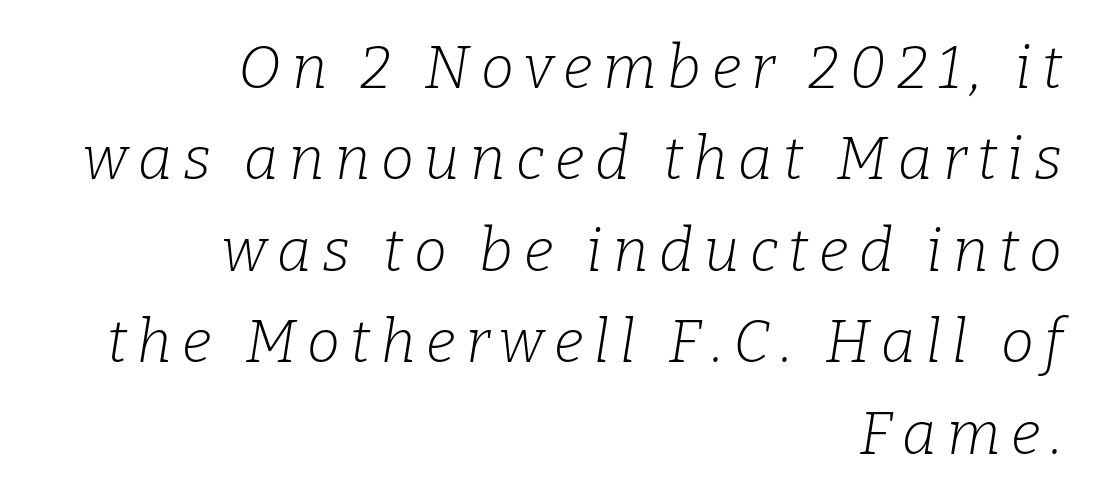
The designer left line spacing at the default. A typesetter would call this proportional, since set widths differ per character. Check where the strokes stop: tiny serifs finish them off. Line endings align vertically; line beginnings do not.
